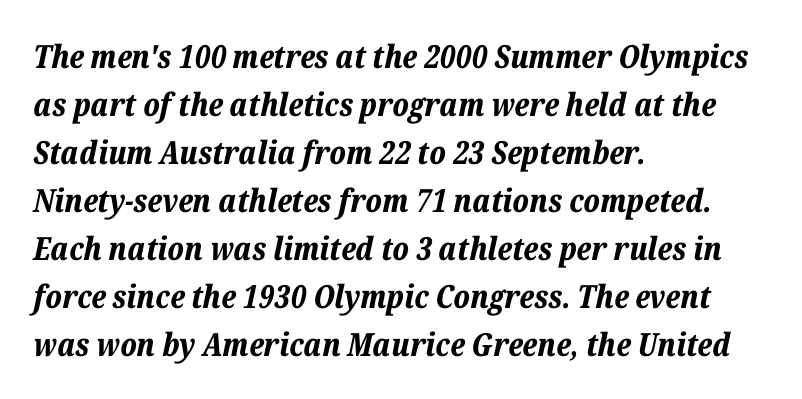
{"italic": "yes", "lean": "right", "slant_degrees": 12, "bold": "yes", "weight": "bold", "width": "normal", "stroke_contrast": "low", "x_height": "medium", "monospaced": "no", "underline": "no", "align": "left", "line_spacing": "normal", "line_spacing_ratio": 1.5, "letter_spacing": "normal", "letter_spacing_em": 0.0, "glyph_px": 32}
